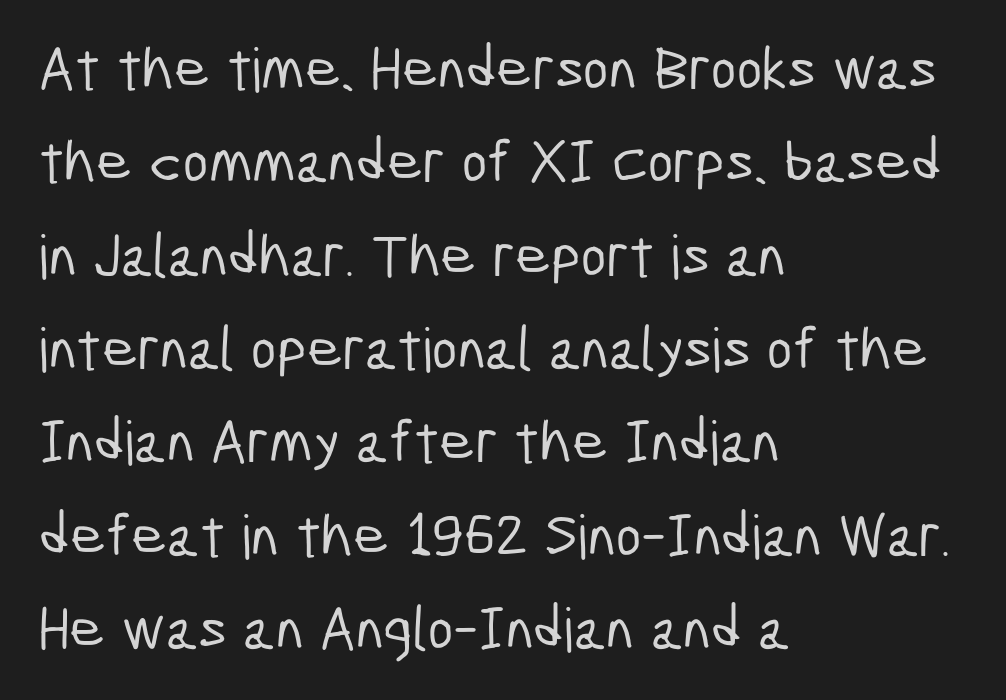
The image shows 61 px condensed sans-serif type; set left-aligned, normal line spacing (1.53x), normal letter spacing, not underlined; low stroke contrast and a medium x-height.
